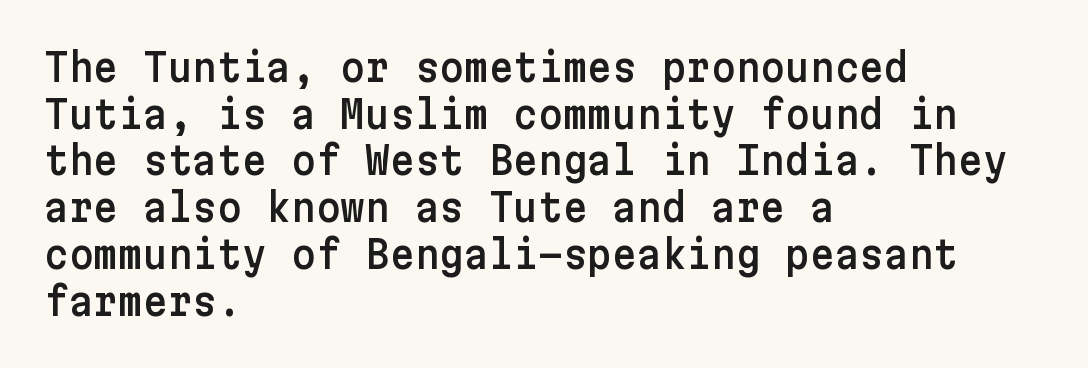
The image shows 38 px sans-serif type, upright; set left-aligned, line spacing 1.23x, normal letter spacing, not underlined; low stroke contrast and a medium x-height.
